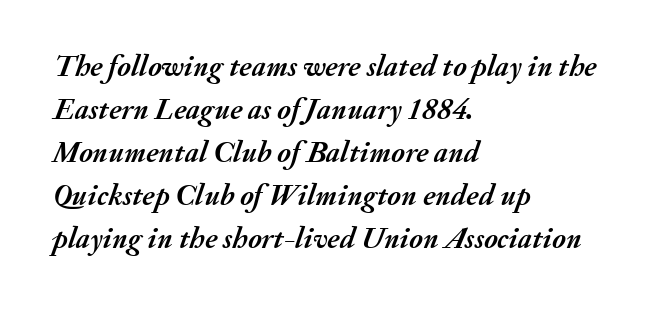
Designer's note — italics engaged. The typesetting leans heavy: a genuine bold. Tracking here is standard; glyphs follow each other at the usual distance. The line-height multiplier appears to be the usual default.
